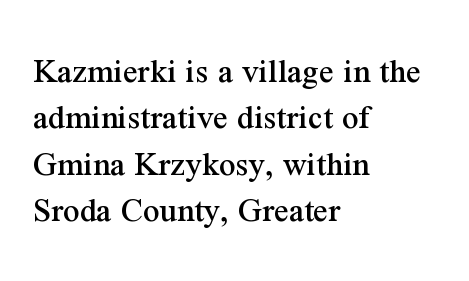
The area under the type is left untouched. Each word holds together tightly as a unit, with standard inter-letter gaps. Do the characters align in a grid? No, the font is proportional. The font's upright variant was chosen for this text. Every row of glyphs begins at an identical x-position on the left. Font category for this specimen: serif.
